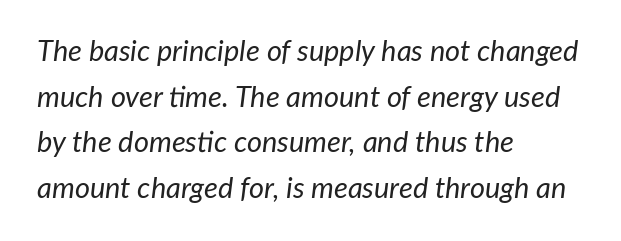
{"italic": "yes", "lean": "right", "slant_degrees": 7, "bold": "no", "weight": "regular", "width": "normal", "stroke_contrast": "low", "x_height": "medium", "monospaced": "no", "underline": "no", "align": "left", "line_spacing": "normal", "line_spacing_ratio": 1.57, "letter_spacing": "normal", "letter_spacing_em": 0.0, "glyph_px": 29}
